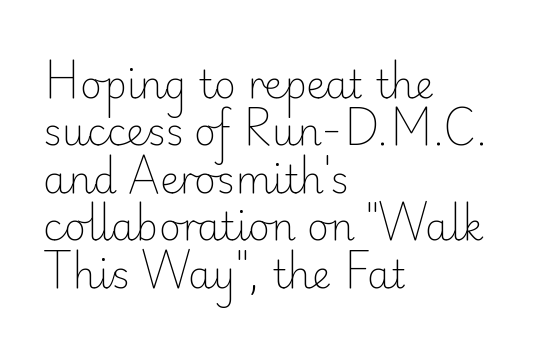
Summary of weight: not heavy and not bold. Check under the words: just untouched page. Here the designer chose a conventional face with non-uniform glyph widths. The lettering stays uniformly vertical, giving the passage a roman look. Standard letterfit; no display-style spreading of the glyphs.
